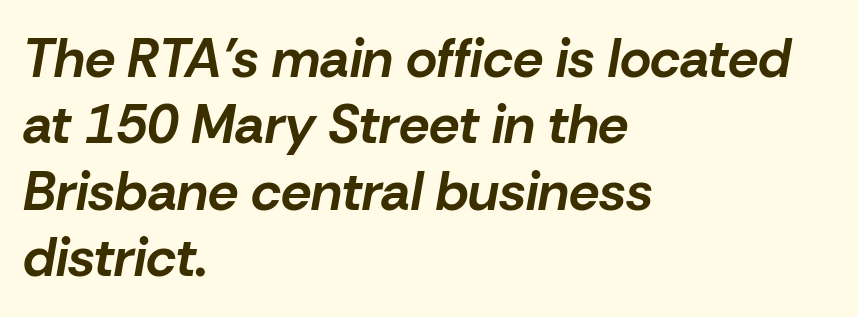
The face used here has a pronounced slope to its letters. Check under the words: just untouched page. Leftover space on each line is placed entirely after the last word. The rendering uses a bold face; every stroke is thick and dark. The rendering uses natural spacing where letterforms have individual widths.
